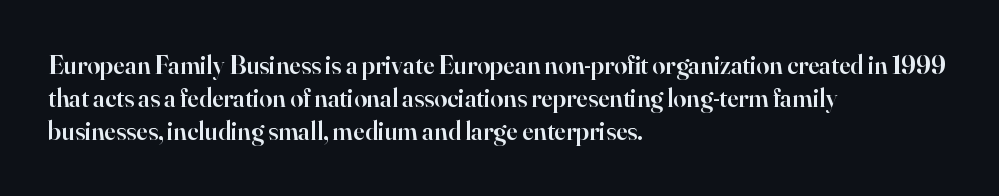
The space beneath each line is pristine and unruled. Notice how the stems are strictly vertical — no italics here. Weight: semibold (demi). Is the letter spacing exaggerated? No — it looks like the ordinary default. The line-height multiplier appears to be the usual default. Short and long lines alike share a common starting point at left.
